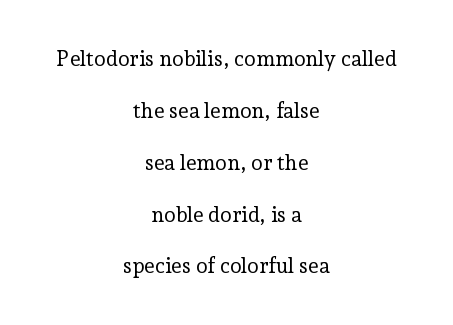
This sample trades compactness for vertical openness between lines. Which margin do the lines hug? Neither — every line sits in the middle. Ink coverage per letter is moderate at most. Check the space under the baseline: it is left empty. Letter spacing: default.
